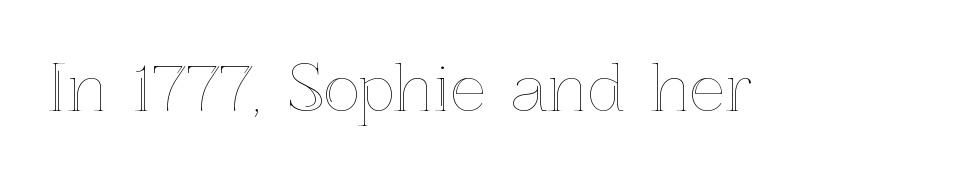
Q: Is the text italic (slanted)? A: No, it is upright.
Q: Is the text underlined? A: No.
Q: Is the spacing between letters normal or unusually wide? A: Normal.
Q: Width (condensed, normal, or wide)? A: Normal.
Q: x-height? A: Medium.
Q: Monospaced? A: No.
